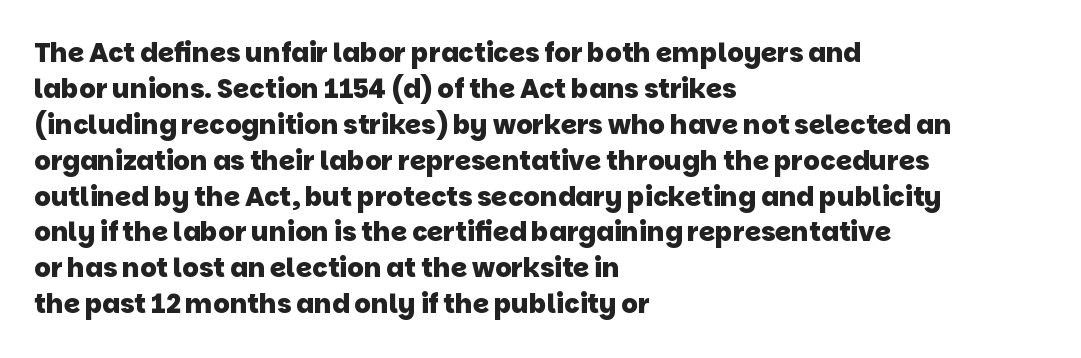
A dark, heavy texture on the line: the type is bold. One glance says typical: line gaps are just what's usual. The space directly below the letters is spotless. Line beginnings align vertically; line endings do not.
